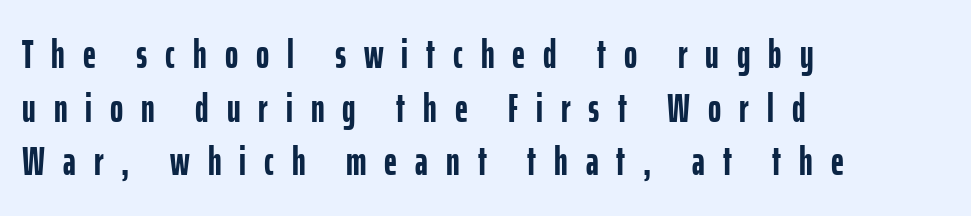
{"serif": "no", "italic": "no", "bold": "yes", "weight": "semibold", "width": "condensed", "stroke_contrast": "low", "x_height": "medium", "monospaced": "no", "underline": "no", "align": "left", "line_spacing": "normal", "line_spacing_ratio": 1.34, "letter_spacing": "wide", "letter_spacing_em": 0.45, "glyph_px": 40}
